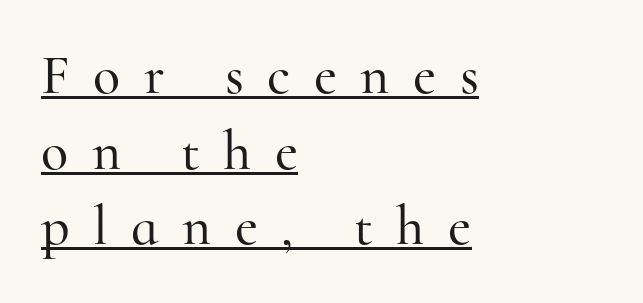
{"serif": "yes", "italic": "no", "width": "normal", "stroke_contrast": "high", "x_height": "small", "monospaced": "no", "underline": "yes", "align": "left", "line_spacing": "normal", "line_spacing_ratio": 1.35, "letter_spacing": "wide", "letter_spacing_em": 0.42, "glyph_px": 56}
